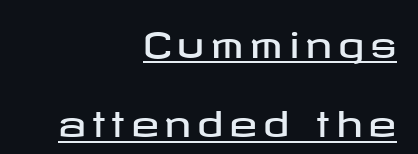
The image shows 34 px wide sans-serif type, upright; set right-aligned, loose line spacing (2.33x), underlined; low stroke contrast and a medium x-height.
